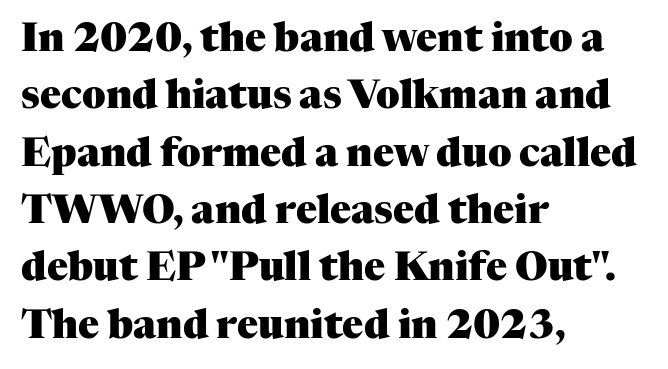
{"serif": "yes", "italic": "no", "bold": "yes", "weight": "heavy", "width": "normal", "stroke_contrast": "medium", "x_height": "medium", "monospaced": "no", "underline": "no", "align": "left", "line_spacing": "normal", "line_spacing_ratio": 1.47, "letter_spacing": "normal", "letter_spacing_em": 0.0, "glyph_px": 39}
